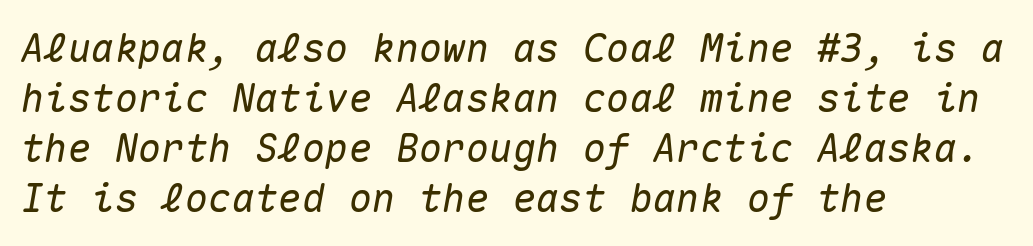
{"italic": "yes", "lean": "right", "slant_degrees": 10, "width": "normal", "stroke_contrast": "medium", "x_height": "medium", "monospaced": "yes", "underline": "no", "align": "left", "line_spacing": "normal", "line_spacing_ratio": 1.28, "letter_spacing": "normal", "letter_spacing_em": 0.0, "glyph_px": 39}
